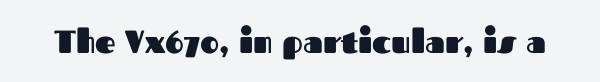
{"serif": "no", "italic": "no", "bold": "yes", "weight": "heavy", "width": "normal", "stroke_contrast": "medium", "x_height": "medium", "monospaced": "no", "underline": "no", "letter_spacing": "normal", "letter_spacing_em": 0.0, "glyph_px": 32}
